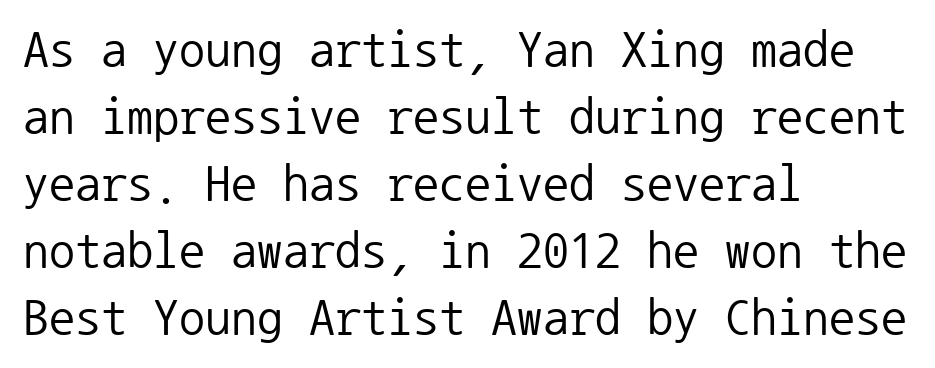
{"serif": "no", "italic": "no", "bold": "no", "weight": "regular", "width": "normal", "stroke_contrast": "low", "x_height": "medium", "monospaced": "yes", "underline": "no", "align": "left", "line_spacing": "normal", "line_spacing_ratio": 1.29, "letter_spacing": "normal", "letter_spacing_em": 0.0, "glyph_px": 52}
